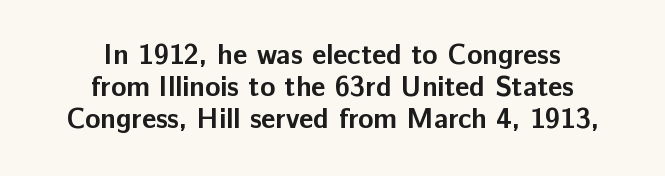
Q: Is the text bold? A: Yes.
Q: Is the text italic (slanted)? A: No, it is upright.
Q: Is the typeface a serif or a sans-serif typeface? A: Sans-serif.
Q: Is the text underlined? A: No.
Q: How is the paragraph aligned? A: Centered.
Q: Is the spacing between letters normal or unusually wide? A: Normal.
Q: Is the spacing between lines tight, normal or loose? A: Tight.
Q: Width (condensed, normal, or wide)? A: Normal.
Q: Stroke contrast? A: Low.
Q: x-height? A: Medium.
Q: Monospaced? A: No.
